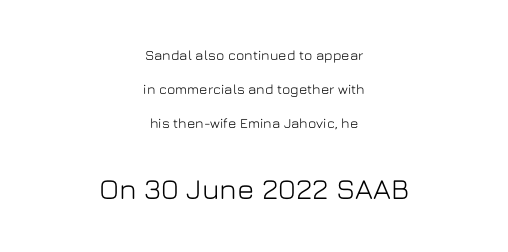
{"serif": "no", "italic": "no", "width": "normal", "stroke_contrast": "low", "x_height": "medium", "monospaced": "no", "underline": "no", "align": "center", "line_spacing": "loose", "line_spacing_ratio": 2.42, "letter_spacing": "normal", "letter_spacing_em": 0.0, "larger_block": "second", "size_ratio": 2.07, "glyph_px": 29}
